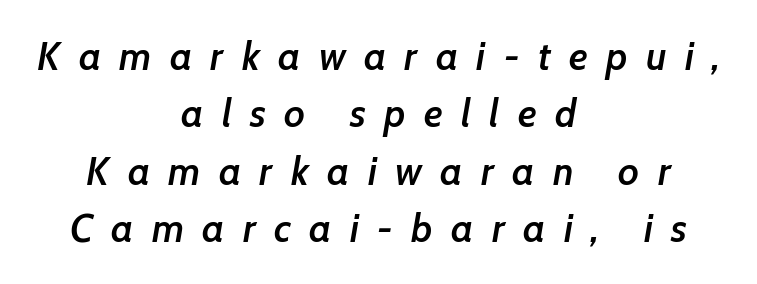
The image shows 39 px semibold type, italic (leaning right); set centered, normal line spacing (1.47x), unusually wide letter spacing (+0.47 em), not underlined; low stroke contrast and a medium x-height.
